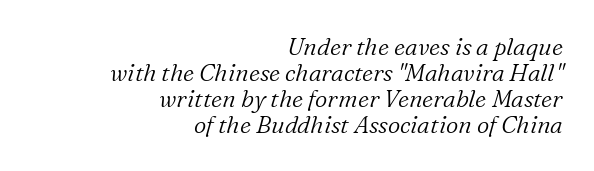
{"italic": "yes", "lean": "right", "slant_degrees": 16, "bold": "no", "underline": "no", "align": "right", "line_spacing": "tight", "line_spacing_ratio": 1.08, "letter_spacing": "normal", "letter_spacing_em": 0.0, "glyph_px": 24}
